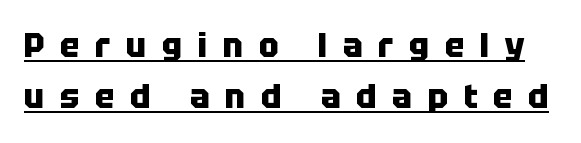
{"serif": "no", "italic": "no", "bold": "yes", "weight": "heavy", "width": "normal", "stroke_contrast": "low", "x_height": "large", "monospaced": "no", "underline": "yes", "line_spacing": "normal", "line_spacing_ratio": 1.55, "letter_spacing": "wide", "letter_spacing_em": 0.47, "glyph_px": 33}
